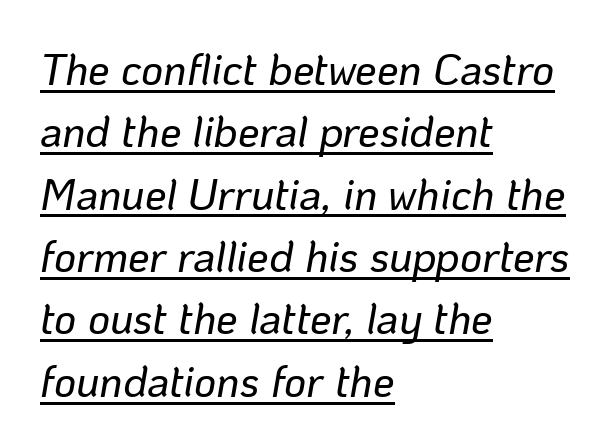
The image shows 43 px text type, italic (leaning right); set left-aligned, normal line spacing (1.45x), normal letter spacing, underlined; low stroke contrast and a medium x-height.
